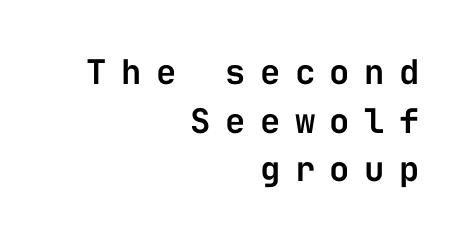
The image shows 34 px sans-serif type, upright, monospaced; set right-aligned, normal line spacing (1.43x), unusually wide letter spacing (+0.42 em), not underlined; low stroke contrast and a medium x-height.
